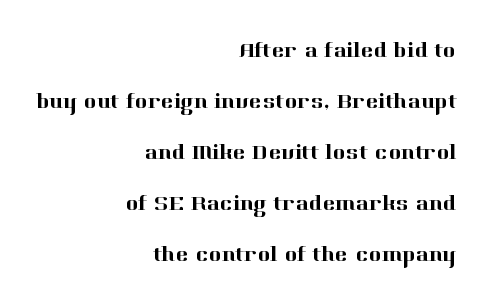
{"italic": "no", "underline": "no", "align": "right", "line_spacing": "loose", "line_spacing_ratio": 2.32, "letter_spacing": "normal", "letter_spacing_em": 0.0, "glyph_px": 22}
